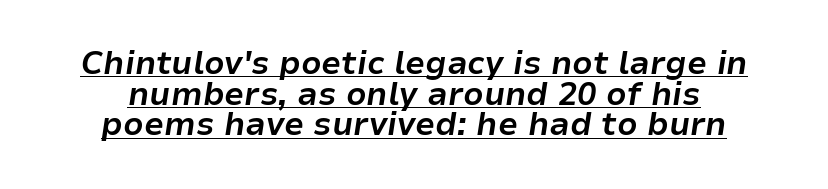
How are the letters spaced? Ordinarily, with no added tracking. Compared with typical paragraphs, the rows here are closer together. Quick note: italic. Is the type bold? Yes — the strokes are clearly thick and heavy. Every row of glyphs is offset so its center matches the block's center.
